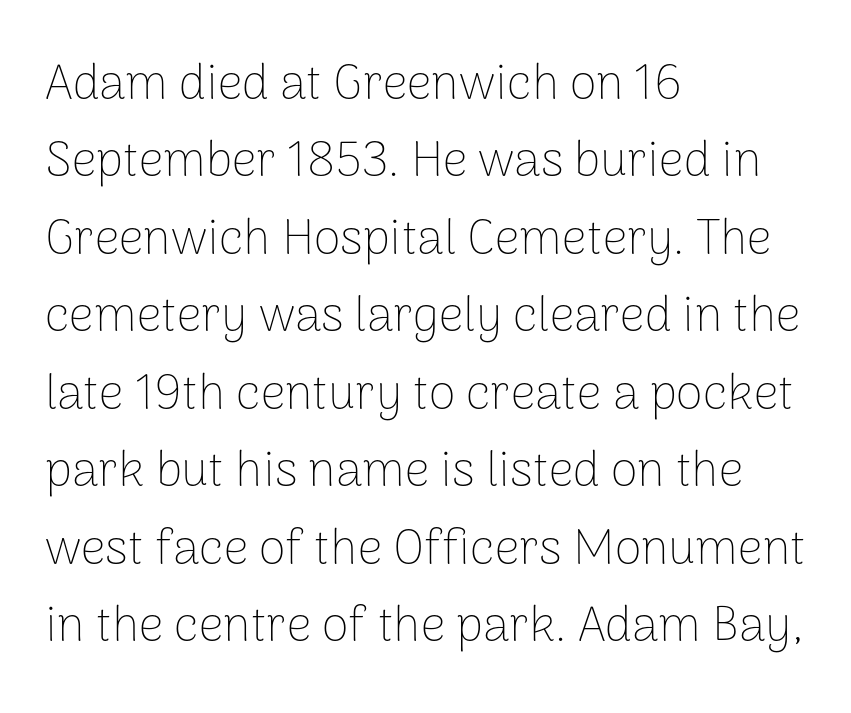
{"serif": "no", "italic": "no", "bold": "no", "weight": "thin", "width": "normal", "stroke_contrast": "low", "x_height": "medium", "monospaced": "no", "underline": "no", "align": "left", "line_spacing": "normal", "line_spacing_ratio": 1.58, "letter_spacing": "normal", "letter_spacing_em": 0.0, "glyph_px": 49}
